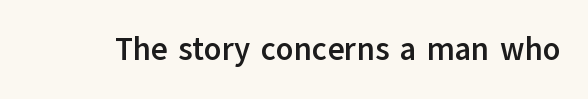
The letters advance in unequal steps, a hallmark of proportional type. Posture: straight, roman, zero tilt. The letters are bold, with thick, heavy strokes. The face used here is a sans, in the tradition of grotesques and geometrics.
